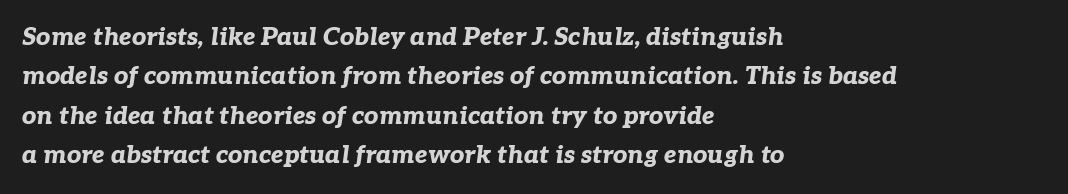
Q: Is the text bold? A: Yes.
Q: Is the text italic (slanted)? A: Yes, it leans right by about 7 degrees.
Q: Is the text underlined? A: No.
Q: How is the paragraph aligned? A: Left-aligned.
Q: Is the spacing between letters normal or unusually wide? A: Normal.
Q: Is the spacing between lines tight, normal or loose? A: Normal.
